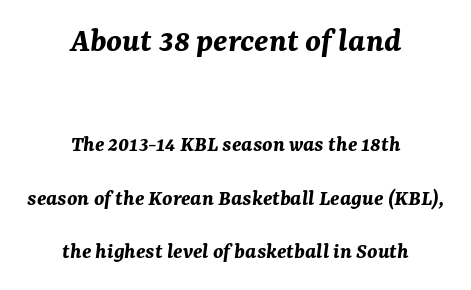
The image shows 35 px bold type, italic (leaning right); set centered, loose line spacing (2.32x), normal letter spacing, not underlined; the first (top) block is 1.52x larger; medium stroke contrast and a medium x-height.
